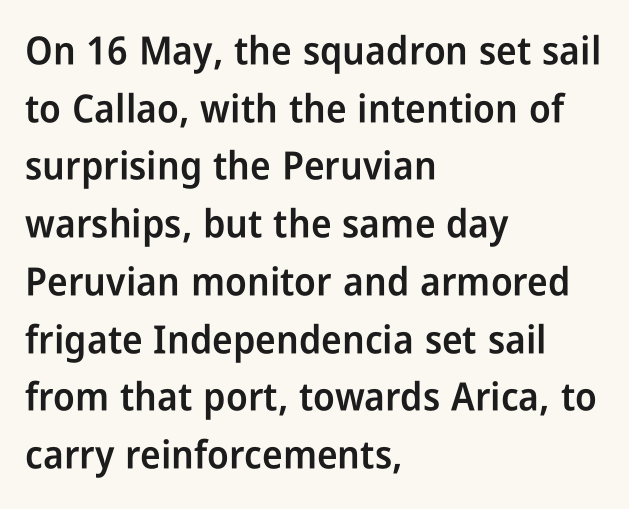
A typesetter would call this proportional, since set widths differ per character. The foot of each line stays bare and open. Characters follow at the spacing the type designer built in. When letters stand straight like this, we call the style roman or upright. A classic flush-left, rag-right setting is used for this passage.
